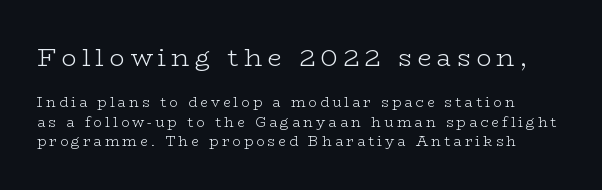
Students, observe: this is what conventionally led text looks like. Inter-character spacing is expanded well beyond the font's built-in metrics. The weight tops out at a normal text grade. If you drew a line through each stem, it would be perfectly vertical. Honestly, there is no underline to notice here at all.
